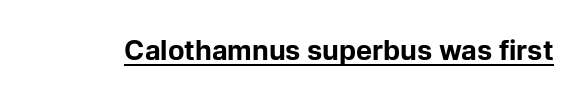
{"italic": "no", "bold": "yes", "underline": "yes", "letter_spacing": "normal", "letter_spacing_em": 0.0, "glyph_px": 27}
